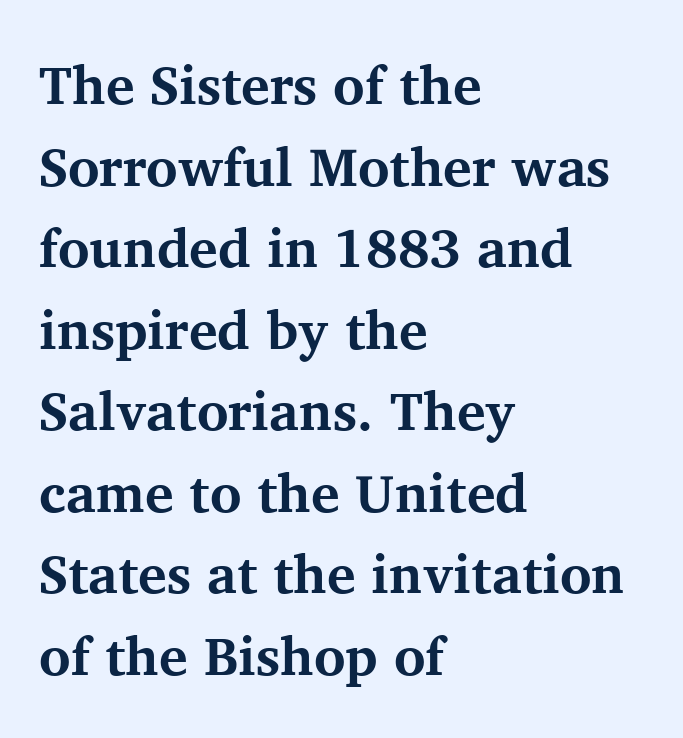
The face used here has the dense, thick strokes of a bold. The gaps between neighbouring characters are ordinary and unremarkable. This sample has the flowing, uneven cadence of proportional lettering. The strip under each line holds only bare page.
